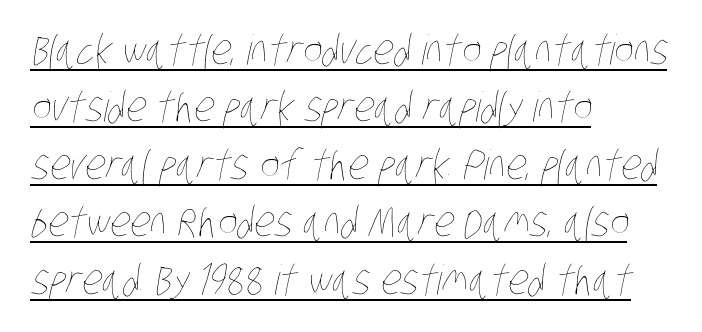
Q: Is the text bold? A: No.
Q: Is the text underlined? A: Yes.
Q: How is the paragraph aligned? A: Left-aligned.
Q: Is the spacing between letters normal or unusually wide? A: Normal.
Q: Is the spacing between lines tight, normal or loose? A: Normal.
Q: Width (condensed, normal, or wide)? A: Condensed.
Q: Stroke contrast? A: Low.
Q: x-height? A: Large.
Q: Monospaced? A: No.
